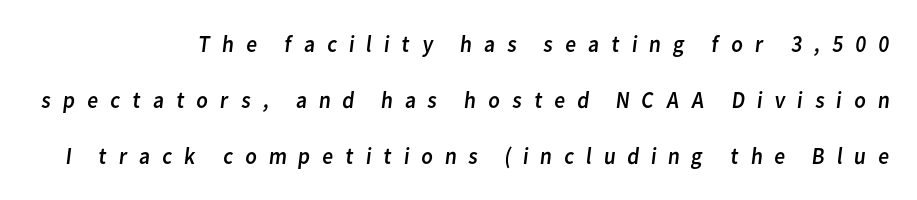
Notice how the passage keeps a crisp vertical edge on the right only. Quick note: interline space is abundant. The zone under the glyphs is completely vacant. Letter spacing: wide. Stem width sits at or under what a default text font uses.
